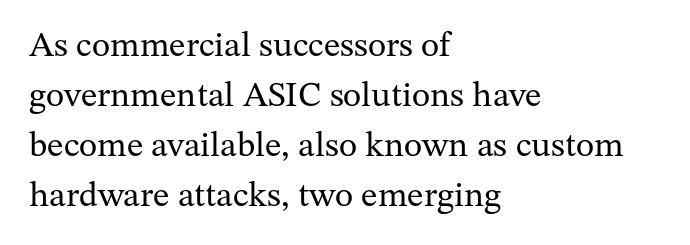
The image shows 35 px regular-weight serif type, upright; set left-aligned, normal line spacing (1.43x), normal letter spacing, not underlined; medium stroke contrast and a medium x-height.
